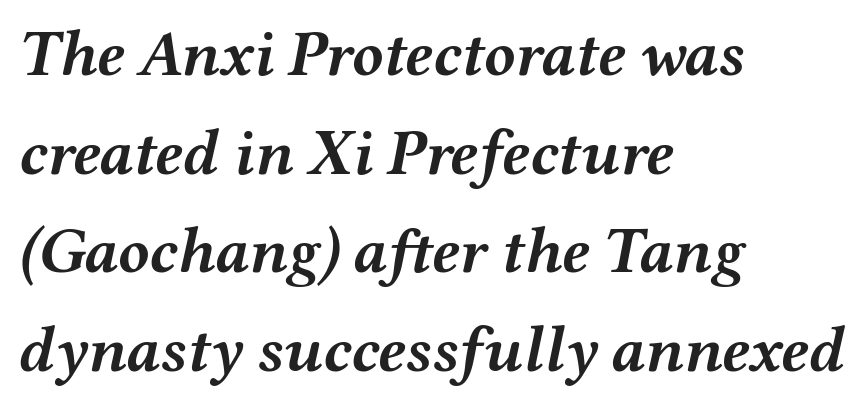
{"italic": "yes", "lean": "right", "slant_degrees": 12, "bold": "yes", "weight": "semibold", "width": "wide", "stroke_contrast": "medium", "x_height": "medium", "monospaced": "no", "underline": "no", "align": "left", "line_spacing": "normal", "line_spacing_ratio": 1.54, "letter_spacing": "normal", "letter_spacing_em": 0.0, "glyph_px": 64}
